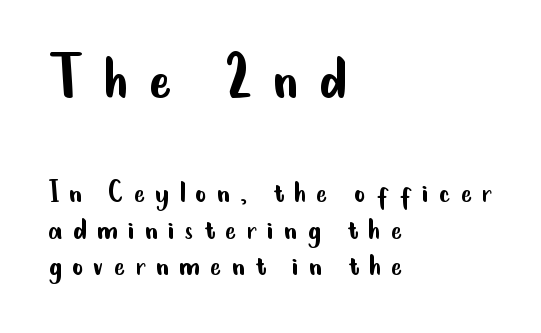
{"serif": "no", "italic": "no", "bold": "no", "weight": "regular", "width": "condensed", "stroke_contrast": "low", "x_height": "small", "monospaced": "no", "underline": "no", "align": "left", "line_spacing": "tight", "line_spacing_ratio": 1.08, "letter_spacing": "wide", "letter_spacing_em": 0.3, "larger_block": "first", "size_ratio": 2.0, "glyph_px": 68}
